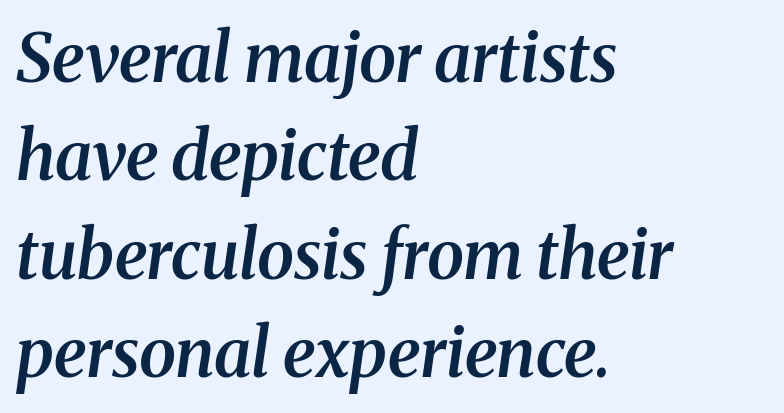
The image shows 67 px semibold serif type, italic (leaning right); set left-aligned, normal line spacing (1.47x), normal letter spacing, not underlined; medium stroke contrast and a medium x-height.
